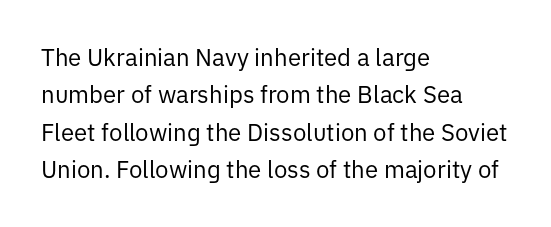
Evenly set lines give the paragraph a standard silhouette. Here the glyphs are tracked normally, forming tight word shapes. Rule under the text: the space is simply empty. Italic? Not at all — the glyphs are vertical. These glyphs show unthickened strokes, regular width or finer.
